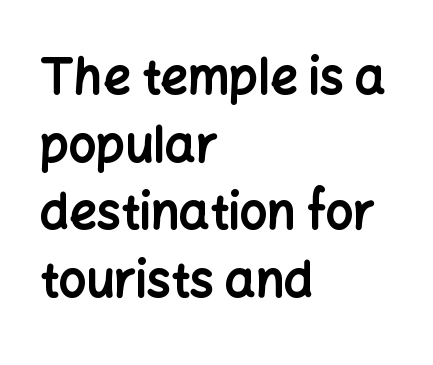
The image shows 48 px bold sans-serif type, upright; set left-aligned, normal line spacing (1.41x), normal letter spacing, not underlined; low stroke contrast and a medium x-height.
